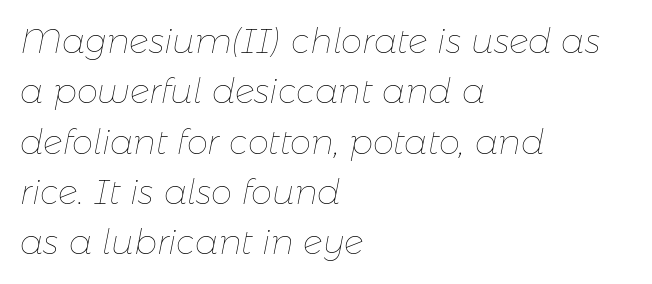
A typesetter would call this proportional, since set widths differ per character. A classic flush-left, rag-right setting is used for this passage. The passage shown leans; its letterforms are oblique. Check under the words: just untouched page. In terms of leading, this rendering sits right in the middle. The rendering keeps characters at their native spacing.
